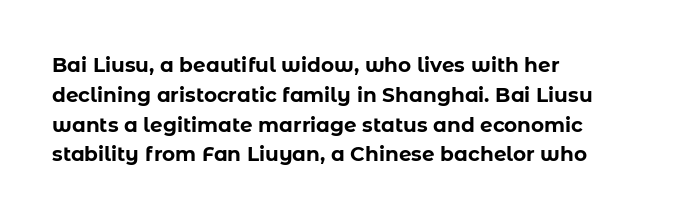
Summary of weight: heavy, a full bold. This sample is left-justified, so line endings fall wherever the words run out. The type sits square on the baseline with zero lean. The lines sit at an ordinary, default distance from one another. A bare baseline throughout the passage. This sample uses plain, unmodified letter spacing.
